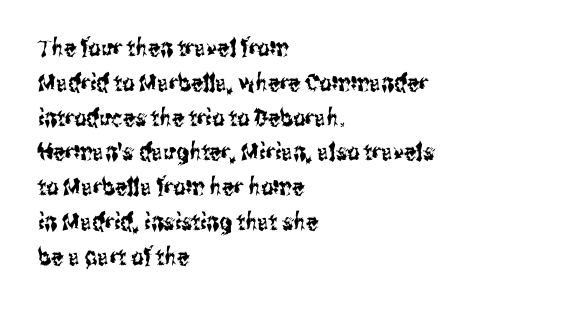
This sample keeps an unexceptional amount of space between lines. These lines keep a tight, regular rhythm from letter to letter. Every stem runs plumb, perpendicular to the baseline. Reading down the block, your eye returns to a fixed left position each line. The string is rendered with underlining switched off.
